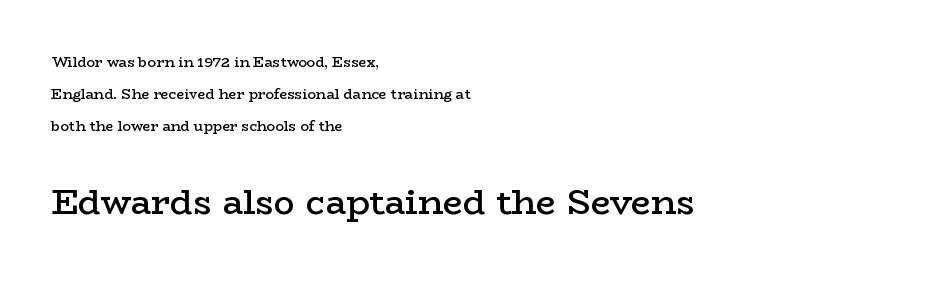
The emphasis by scale lands on block number two, below. This block would shrink considerably if given ordinary leading; it's expanded now. The lettering holds an erect, upright posture throughout. Clear beneath every line of the passage. Inter-character spacing is left at the font's built-in metrics.
